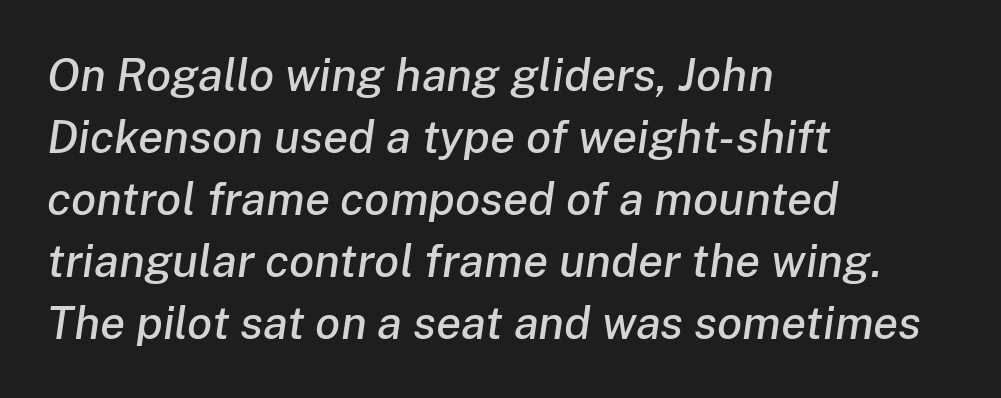
{"italic": "yes", "lean": "right", "slant_degrees": 8, "width": "normal", "stroke_contrast": "low", "x_height": "medium", "monospaced": "no", "underline": "no", "align": "left", "line_spacing": "normal", "line_spacing_ratio": 1.35, "letter_spacing": "normal", "letter_spacing_em": 0.0, "glyph_px": 46}
